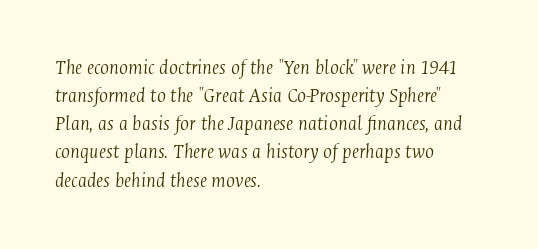
{"italic": "yes", "lean": "right", "slant_degrees": 4, "bold": "no", "underline": "no", "align": "left", "line_spacing": "normal", "line_spacing_ratio": 1.34, "letter_spacing": "normal", "letter_spacing_em": 0.0, "glyph_px": 21}
